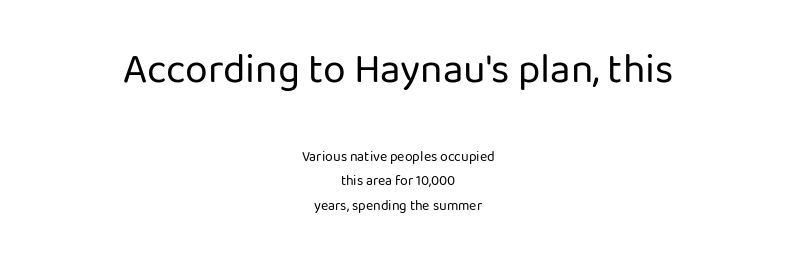
{"serif": "no", "italic": "no", "bold": "no", "weight": "regular", "width": "normal", "stroke_contrast": "low", "x_height": "medium", "monospaced": "no", "underline": "no", "align": "center", "line_spacing_ratio": 1.74, "letter_spacing": "normal", "letter_spacing_em": 0.0, "larger_block": "first", "size_ratio": 2.93, "glyph_px": 41}
